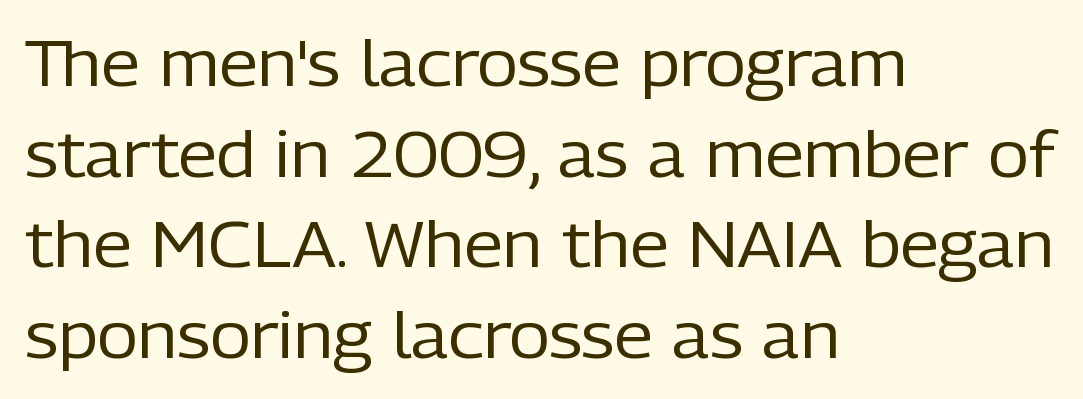
The image shows 63 px regular-weight sans-serif type, upright; set left-aligned, normal line spacing (1.44x), normal letter spacing, not underlined; low stroke contrast and a medium x-height.
